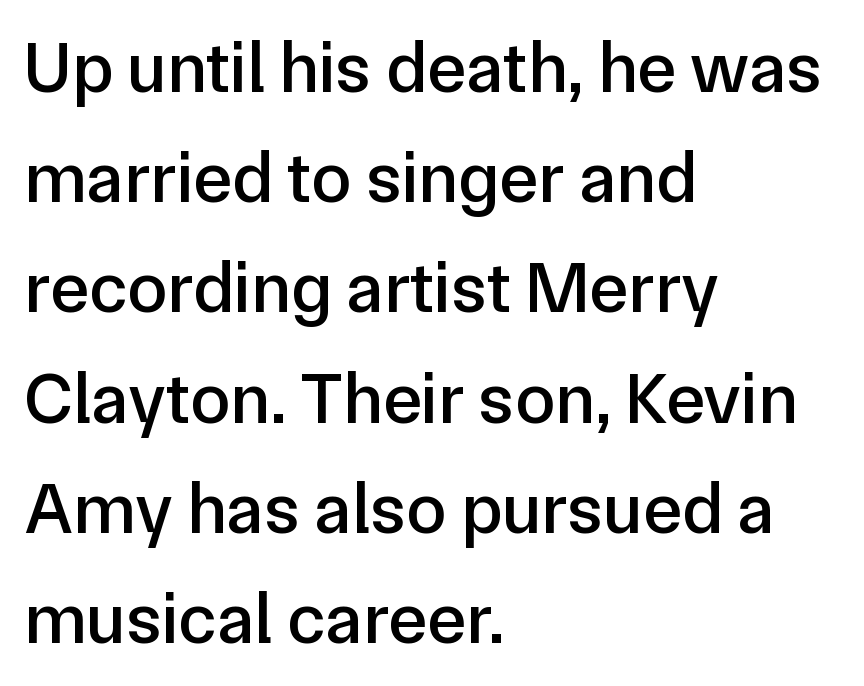
Q: Is the text italic (slanted)? A: No, it is upright.
Q: Is the typeface a serif or a sans-serif typeface? A: Sans-serif.
Q: Is the text underlined? A: No.
Q: How is the paragraph aligned? A: Left-aligned.
Q: Is the spacing between letters normal or unusually wide? A: Normal.
Q: Is the spacing between lines tight, normal or loose? A: Normal.
Q: Width (condensed, normal, or wide)? A: Normal.
Q: Stroke contrast? A: Low.
Q: x-height? A: Medium.
Q: Monospaced? A: No.
